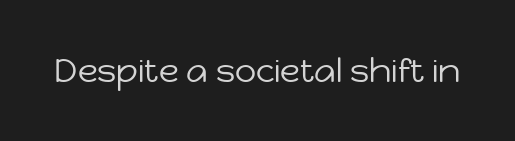
The image shows 33 px regular-weight sans-serif type, upright; set normal letter spacing, not underlined; low stroke contrast and a medium x-height.
